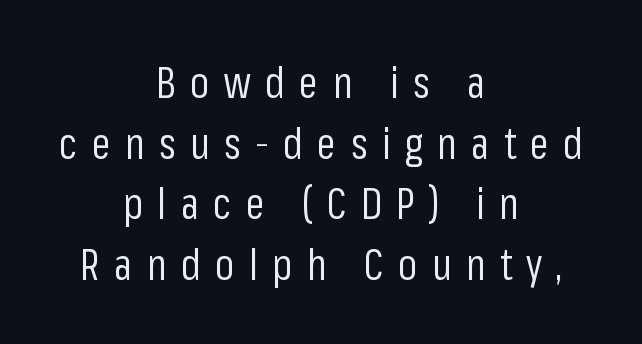
Q: Is the text bold? A: No.
Q: Is the text italic (slanted)? A: No, it is upright.
Q: Is the typeface a serif or a sans-serif typeface? A: Sans-serif.
Q: Is the text underlined? A: No.
Q: How is the paragraph aligned? A: Centered.
Q: Is the spacing between letters normal or unusually wide? A: Unusually wide.
Q: Is the spacing between lines tight, normal or loose? A: Normal.
Q: Width (condensed, normal, or wide)? A: Condensed.
Q: Stroke contrast? A: Low.
Q: x-height? A: Medium.
Q: Monospaced? A: No.
